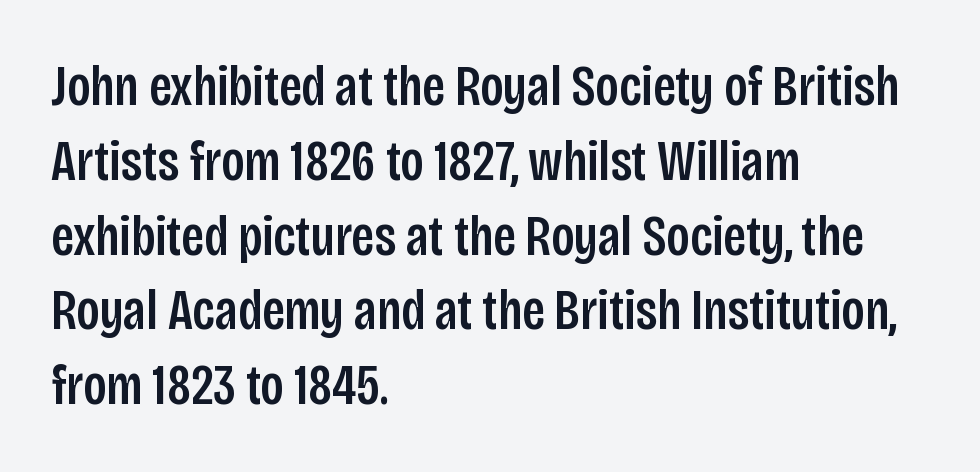
The image shows 58 px condensed sans-serif type, upright; set left-aligned, normal line spacing (1.29x), normal letter spacing, not underlined; low stroke contrast and a large x-height.
